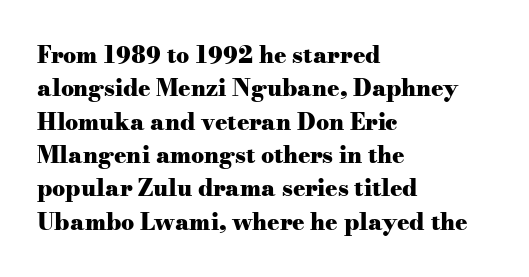
{"italic": "no", "bold": "yes", "underline": "no", "align": "left", "line_spacing": "normal", "line_spacing_ratio": 1.45, "letter_spacing": "normal", "letter_spacing_em": 0.0, "glyph_px": 23}
